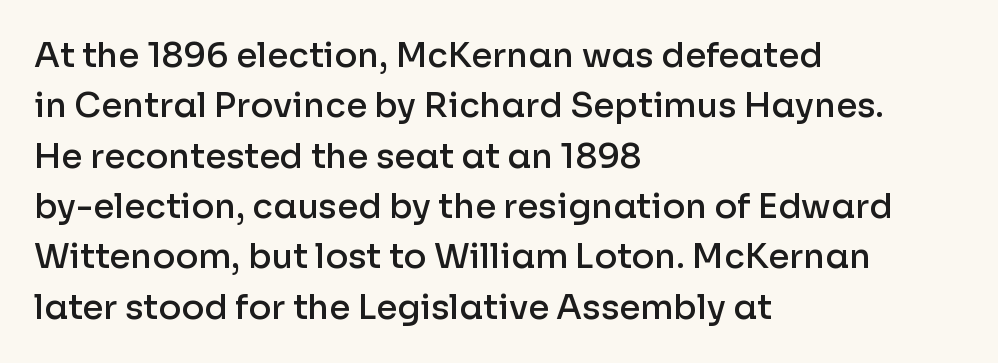
{"serif": "no", "italic": "no", "bold": "semi", "weight": "semibold", "width": "normal", "stroke_contrast": "low", "x_height": "medium", "monospaced": "no", "underline": "no", "align": "left", "line_spacing": "normal", "line_spacing_ratio": 1.48, "letter_spacing": "normal", "letter_spacing_em": 0.0, "glyph_px": 34}
